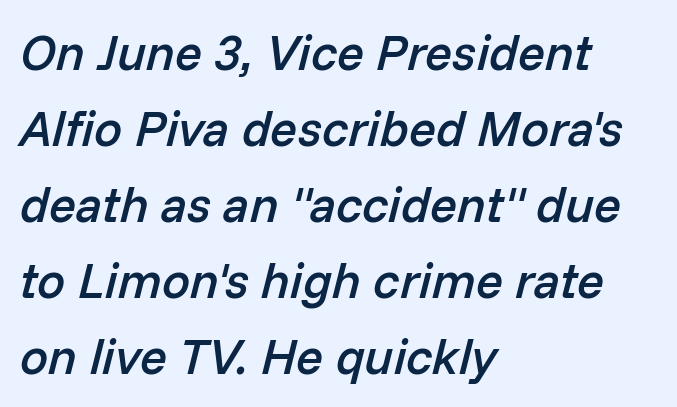
The image shows 50 px semibold type, italic (leaning right); set left-aligned, normal line spacing (1.52x), normal letter spacing, not underlined; low stroke contrast and a medium x-height.
